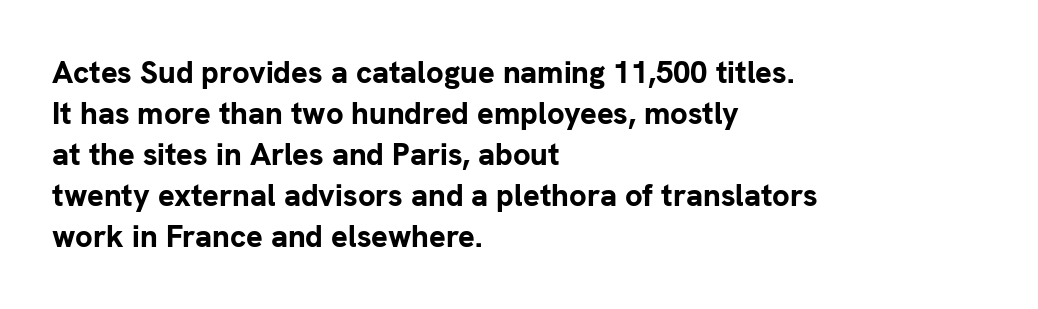
The type family on display is of the sans-serif kind. Plain, unruled lines of type. The rendering anchors every line to the left-hand side. The specimen reads as upright at a glance.
